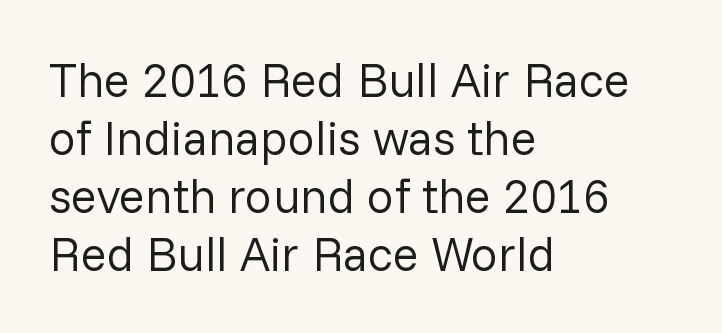
Q: Is the text bold? A: No.
Q: Is the text italic (slanted)? A: No, it is upright.
Q: Is the typeface a serif or a sans-serif typeface? A: Sans-serif.
Q: Is the text underlined? A: No.
Q: How is the paragraph aligned? A: Left-aligned.
Q: Is the spacing between letters normal or unusually wide? A: Normal.
Q: Width (condensed, normal, or wide)? A: Normal.
Q: Stroke contrast? A: Low.
Q: x-height? A: Medium.
Q: Monospaced? A: No.
